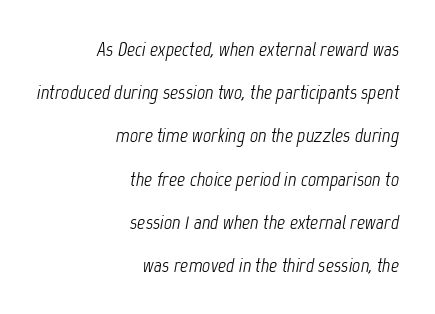
Q: Is the text bold? A: No.
Q: Is the text italic (slanted)? A: Yes, it leans right by about 12 degrees.
Q: Is the text underlined? A: No.
Q: How is the paragraph aligned? A: Right-aligned.
Q: Is the spacing between letters normal or unusually wide? A: Normal.
Q: Is the spacing between lines tight, normal or loose? A: Loose.
